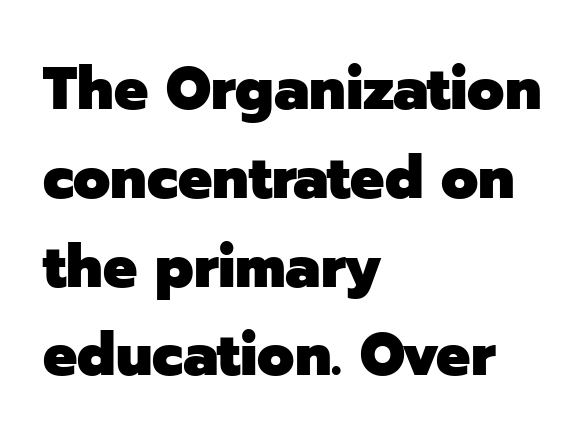
The image shows 60 px heavy sans-serif type, upright; set left-aligned, normal line spacing (1.48x), normal letter spacing, not underlined; low stroke contrast and a medium x-height.
